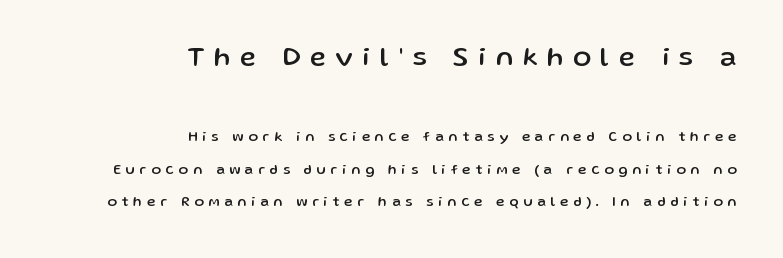
The image shows 27 px text type, upright; set right-aligned, loose line spacing (2.32x), unusually wide letter spacing (+0.35 em), not underlined; the first (top) block is 1.93x larger.
